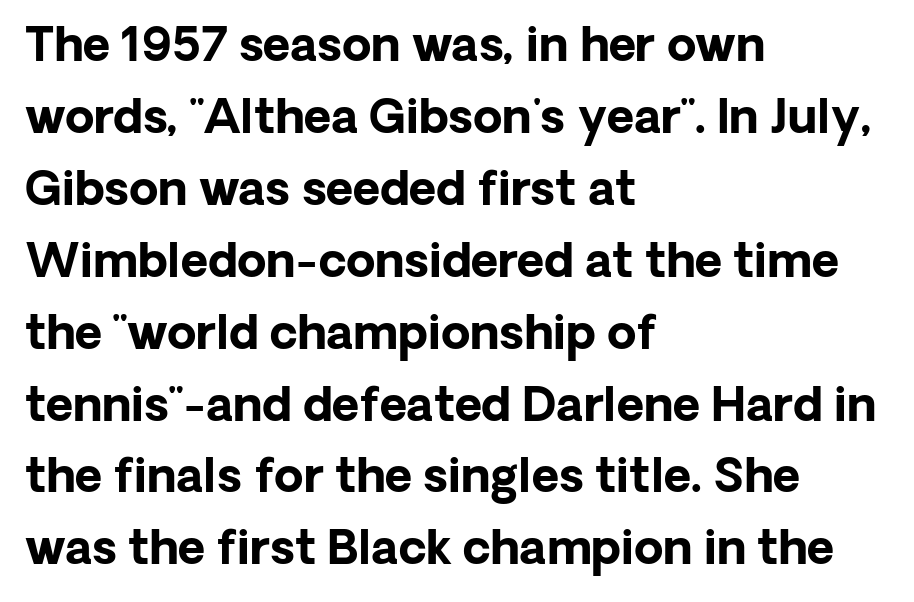
Casual observation: everything's shoved over to the left. A normal amount of white space separates one row of letters from the next. Nobody drew a line under any word here. The font's upright variant was chosen for this text. The letters advance in unequal steps, a hallmark of proportional type. Each letter's strokes conclude bluntly, with no projecting serifs.
